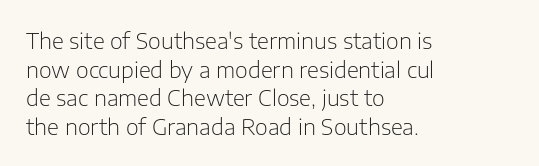
Q: Is the text bold? A: No.
Q: Is the text italic (slanted)? A: No, it is upright.
Q: Is the text underlined? A: No.
Q: How is the paragraph aligned? A: Left-aligned.
Q: Is the spacing between letters normal or unusually wide? A: Normal.
Q: Is the spacing between lines tight, normal or loose? A: Normal.
